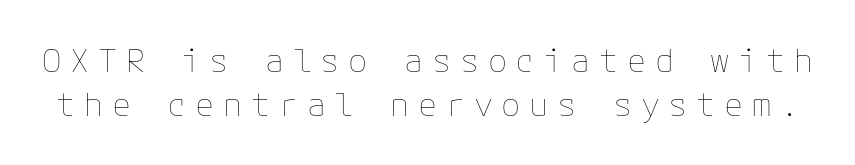
The leading is moderate, giving the passage an even texture. Unlike italic type, these characters show no tilt at all. The face looks like a standard text weight, possibly lighter. Type without underlining. The horizontal fit of the characters is loose and conspicuously gappy.
